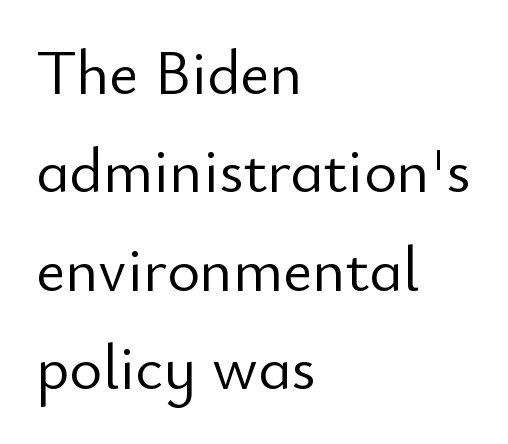
{"serif": "no", "italic": "no", "bold": "no", "weight": "light", "width": "normal", "stroke_contrast": "low", "x_height": "small", "monospaced": "no", "underline": "no", "align": "left", "line_spacing": "normal", "line_spacing_ratio": 1.56, "letter_spacing": "normal", "letter_spacing_em": 0.0, "glyph_px": 63}
